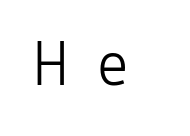
The image shows 67 px light sans-serif type, upright, monospaced; set unusually wide letter spacing (+0.43 em), not underlined; low stroke contrast and a medium x-height.
